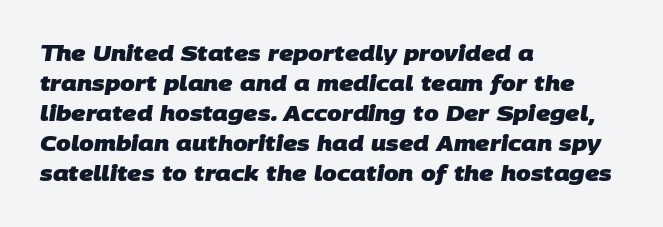
Q: Is the text bold? A: Yes.
Q: Is the text underlined? A: No.
Q: How is the paragraph aligned? A: Left-aligned.
Q: Is the spacing between letters normal or unusually wide? A: Normal.
Q: Is the spacing between lines tight, normal or loose? A: Normal.
